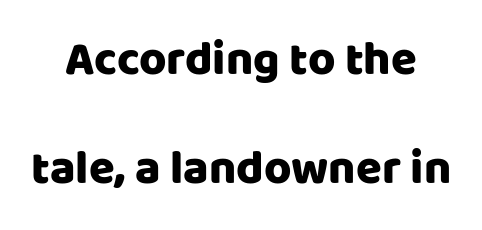
Q: Is the text italic (slanted)? A: No, it is upright.
Q: Is the typeface a serif or a sans-serif typeface? A: Sans-serif.
Q: Is the text underlined? A: No.
Q: Is the spacing between letters normal or unusually wide? A: Normal.
Q: Is the spacing between lines tight, normal or loose? A: Loose.
Q: Width (condensed, normal, or wide)? A: Normal.
Q: Stroke contrast? A: Low.
Q: x-height? A: Large.
Q: Monospaced? A: No.
